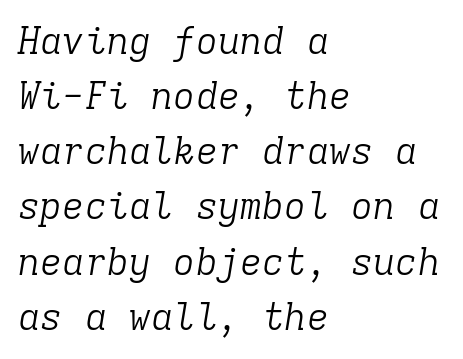
Q: Is the text bold? A: No.
Q: Is the text italic (slanted)? A: Yes, it leans right by about 9 degrees.
Q: Is the typeface a serif or a sans-serif typeface? A: Serif.
Q: Is the text underlined? A: No.
Q: How is the paragraph aligned? A: Left-aligned.
Q: Is the spacing between letters normal or unusually wide? A: Normal.
Q: Is the spacing between lines tight, normal or loose? A: Normal.
Q: Width (condensed, normal, or wide)? A: Normal.
Q: Stroke contrast? A: Low.
Q: x-height? A: Medium.
Q: Monospaced? A: Yes.
